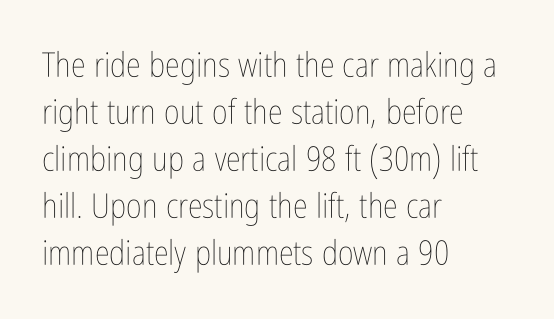
Q: Is the text bold? A: No.
Q: Is the text italic (slanted)? A: No, it is upright.
Q: Is the text underlined? A: No.
Q: How is the paragraph aligned? A: Left-aligned.
Q: Is the spacing between letters normal or unusually wide? A: Normal.
Q: Is the spacing between lines tight, normal or loose? A: Normal.
Q: Width (condensed, normal, or wide)? A: Condensed.
Q: Stroke contrast? A: Low.
Q: x-height? A: Medium.
Q: Monospaced? A: No.
